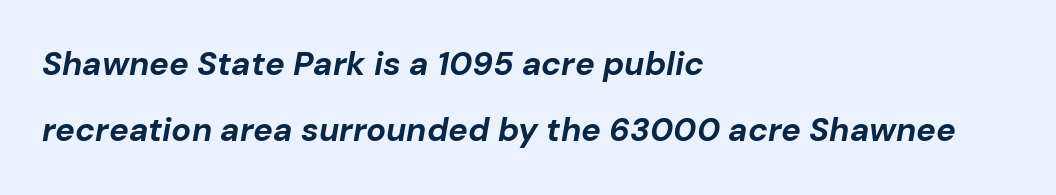
The passage shown is typed in a proportional face where columns would drift. Typographic density is high because the face is bold. The space directly below the letters is spotless. Honestly, the letter spacing is just normal — you wouldn't notice it.
